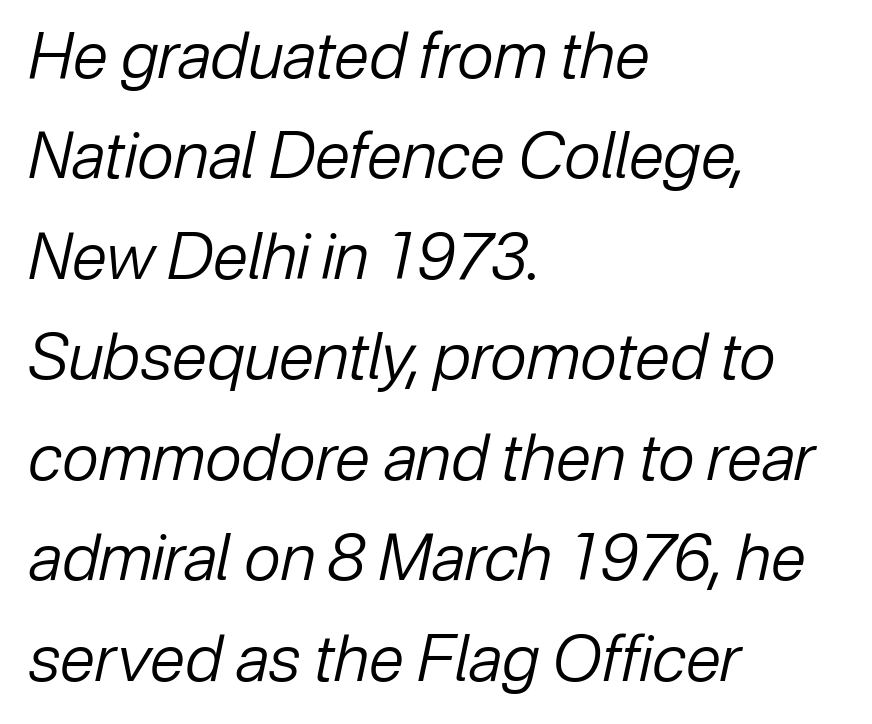
{"italic": "yes", "lean": "right", "slant_degrees": 12, "bold": "no", "weight": "regular", "width": "normal", "stroke_contrast": "low", "x_height": "medium", "monospaced": "no", "underline": "no", "align": "left", "line_spacing": "normal", "line_spacing_ratio": 1.57, "letter_spacing": "normal", "letter_spacing_em": 0.0, "glyph_px": 64}
